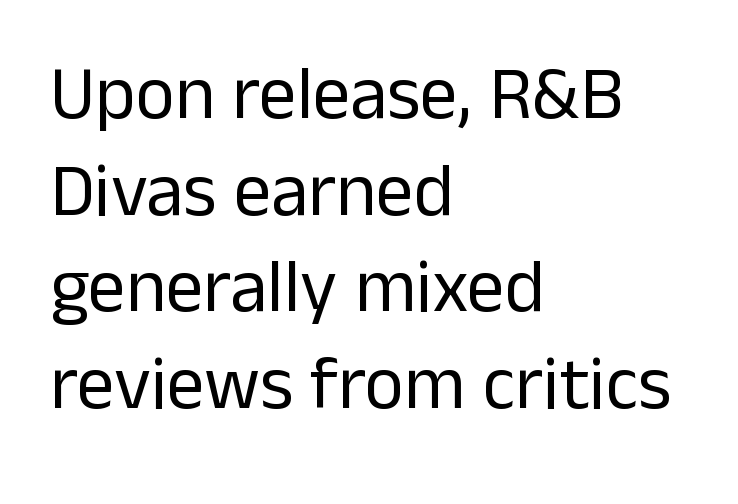
Q: Is the text bold? A: No.
Q: Is the text italic (slanted)? A: No, it is upright.
Q: Is the typeface a serif or a sans-serif typeface? A: Sans-serif.
Q: Is the text underlined? A: No.
Q: How is the paragraph aligned? A: Left-aligned.
Q: Is the spacing between letters normal or unusually wide? A: Normal.
Q: Is the spacing between lines tight, normal or loose? A: Normal.
Q: Width (condensed, normal, or wide)? A: Normal.
Q: Stroke contrast? A: Low.
Q: x-height? A: Medium.
Q: Monospaced? A: No.
